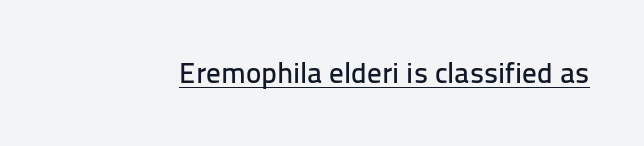
No feet cap the strokes, marking this as sans-serif type. Do the characters align in a grid? No, the font is proportional. Characters follow at the spacing the type designer built in. Glance below the letters and you will spot a drawn line. Nope, not italic — everything's standing straight.
